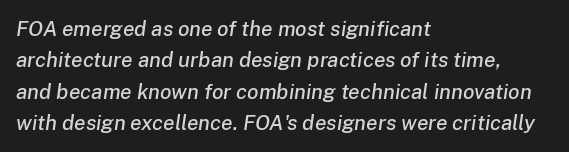
The image shows 21 px text type, italic (leaning right); set left-aligned, normal line spacing (1.5x), normal letter spacing, not underlined.
